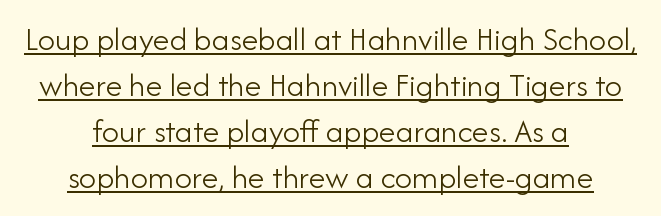
{"serif": "no", "italic": "no", "bold": "no", "weight": "light", "width": "normal", "stroke_contrast": "low", "x_height": "small", "monospaced": "no", "underline": "yes", "align": "center", "line_spacing": "normal", "line_spacing_ratio": 1.35, "letter_spacing": "normal", "letter_spacing_em": 0.0, "glyph_px": 34}
